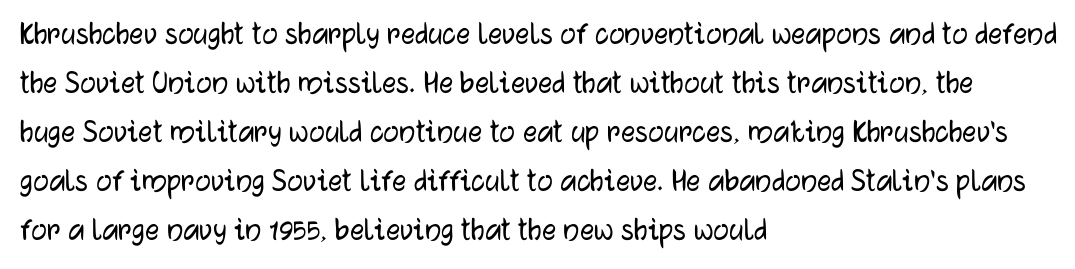
Q: Is the text italic (slanted)? A: No, it is upright.
Q: Is the typeface a serif or a sans-serif typeface? A: Sans-serif.
Q: Is the text underlined? A: No.
Q: How is the paragraph aligned? A: Left-aligned.
Q: Is the spacing between letters normal or unusually wide? A: Normal.
Q: Is the spacing between lines tight, normal or loose? A: Normal.
Q: Width (condensed, normal, or wide)? A: Normal.
Q: Stroke contrast? A: Low.
Q: x-height? A: Medium.
Q: Monospaced? A: No.
